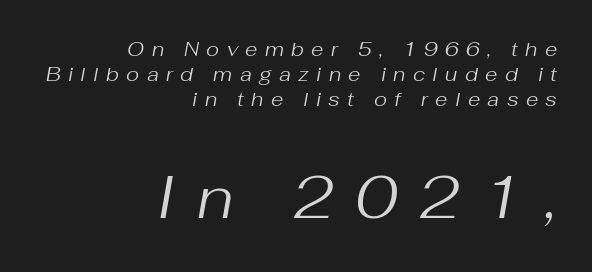
{"italic": "yes", "lean": "right", "slant_degrees": 10, "bold": "no", "weight": "regular", "width": "normal", "stroke_contrast": "medium", "x_height": "medium", "monospaced": "no", "underline": "no", "align": "right", "line_spacing_ratio": 1.24, "letter_spacing": "wide", "letter_spacing_em": 0.37, "larger_block": "second", "size_ratio": 3.0, "glyph_px": 60}
